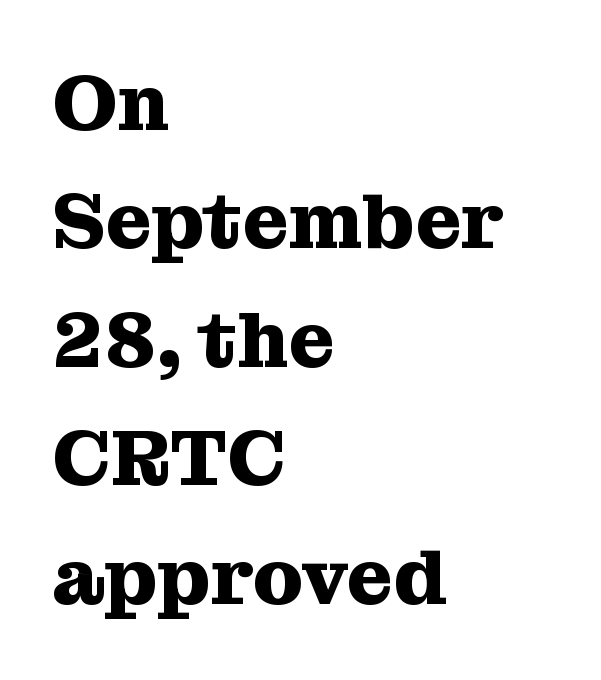
{"serif": "yes", "italic": "no", "bold": "yes", "weight": "heavy", "width": "normal", "stroke_contrast": "medium", "x_height": "medium", "monospaced": "no", "underline": "no", "align": "left", "line_spacing": "normal", "line_spacing_ratio": 1.5, "letter_spacing": "normal", "letter_spacing_em": 0.0, "glyph_px": 79}
